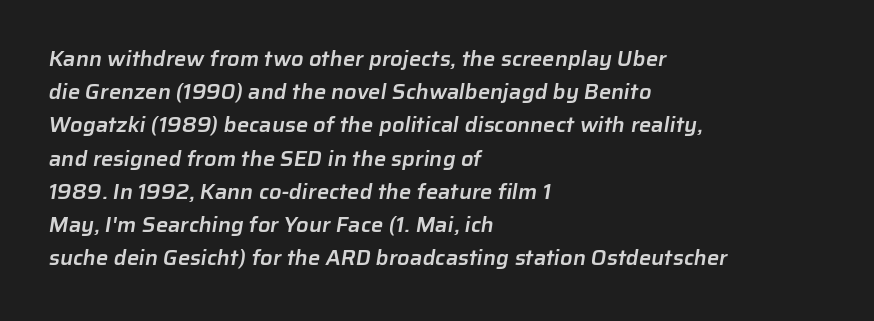
Q: Is the text bold? A: Semi-bold.
Q: Is the text underlined? A: No.
Q: How is the paragraph aligned? A: Left-aligned.
Q: Is the spacing between letters normal or unusually wide? A: Normal.
Q: Is the spacing between lines tight, normal or loose? A: Normal.
